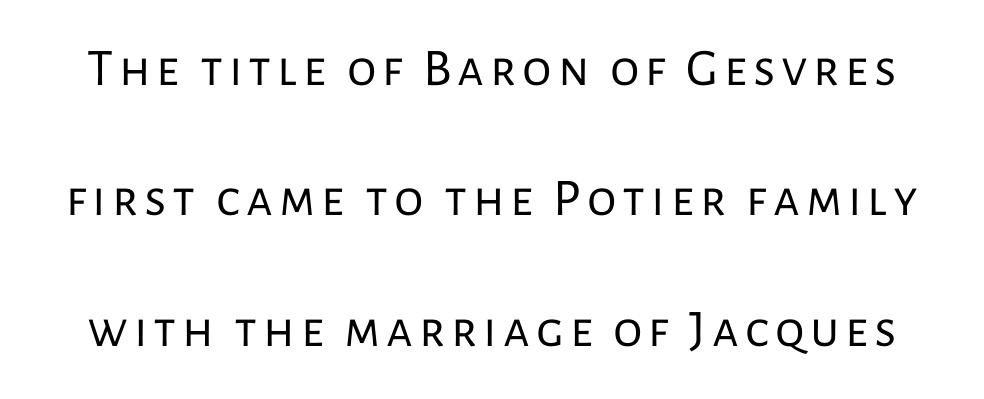
{"serif": "no", "italic": "no", "bold": "no", "weight": "regular", "width": "normal", "stroke_contrast": "low", "x_height": "medium", "monospaced": "no", "underline": "no", "line_spacing": "loose", "line_spacing_ratio": 2.46, "glyph_px": 53}
